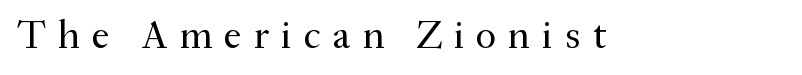
{"serif": "yes", "italic": "no", "bold": "no", "weight": "regular", "width": "normal", "stroke_contrast": "medium", "x_height": "small", "monospaced": "no", "underline": "no", "letter_spacing": "wide", "letter_spacing_em": 0.3, "glyph_px": 40}
